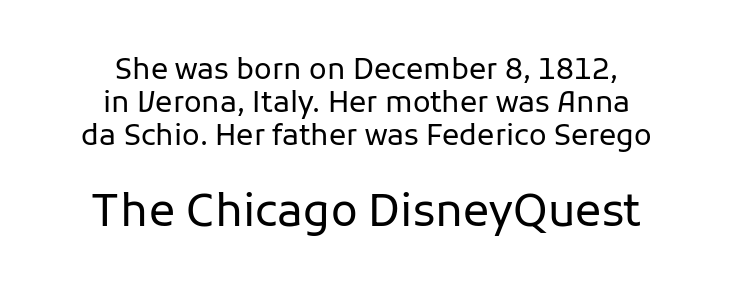
Each stroke keeps to a modest, everyday thickness or less. This block would grow much taller if given ordinary leading; it's compressed now. The passage shown is typed in a proportional face where columns would drift. Has an underline been added? It has not.
